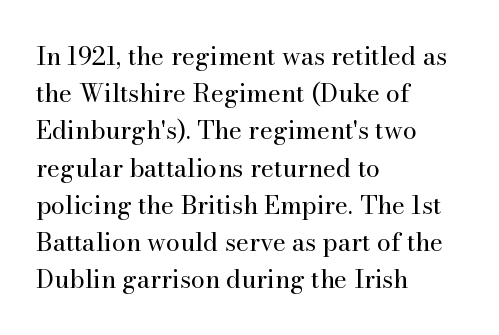
Each new line begins a customary step beneath the previous one. In CSS terms this would be text-align: left. Every character sits straight up, as roman type does. Inter-character spacing is left at the font's built-in metrics.
